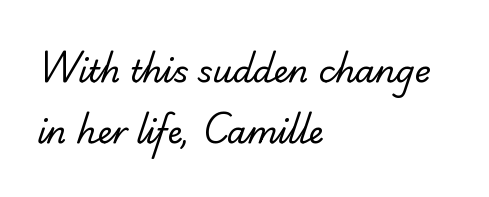
Q: Is the text bold? A: No.
Q: Is the typeface a serif or a sans-serif typeface? A: Serif.
Q: Is the text underlined? A: No.
Q: How is the paragraph aligned? A: Left-aligned.
Q: Is the spacing between letters normal or unusually wide? A: Normal.
Q: Is the spacing between lines tight, normal or loose? A: Loose.
Q: Width (condensed, normal, or wide)? A: Normal.
Q: Stroke contrast? A: Low.
Q: x-height? A: Small.
Q: Monospaced? A: No.
